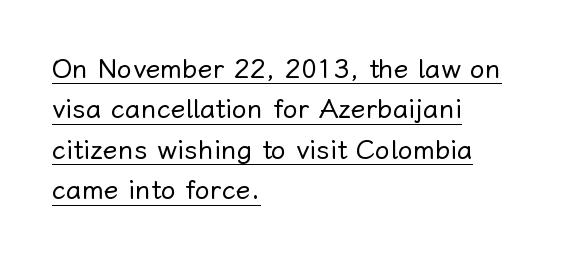
Q: Is the text bold? A: No.
Q: Is the text italic (slanted)? A: No, it is upright.
Q: Is the text underlined? A: Yes.
Q: How is the paragraph aligned? A: Left-aligned.
Q: Is the spacing between letters normal or unusually wide? A: Normal.
Q: Is the spacing between lines tight, normal or loose? A: Normal.
